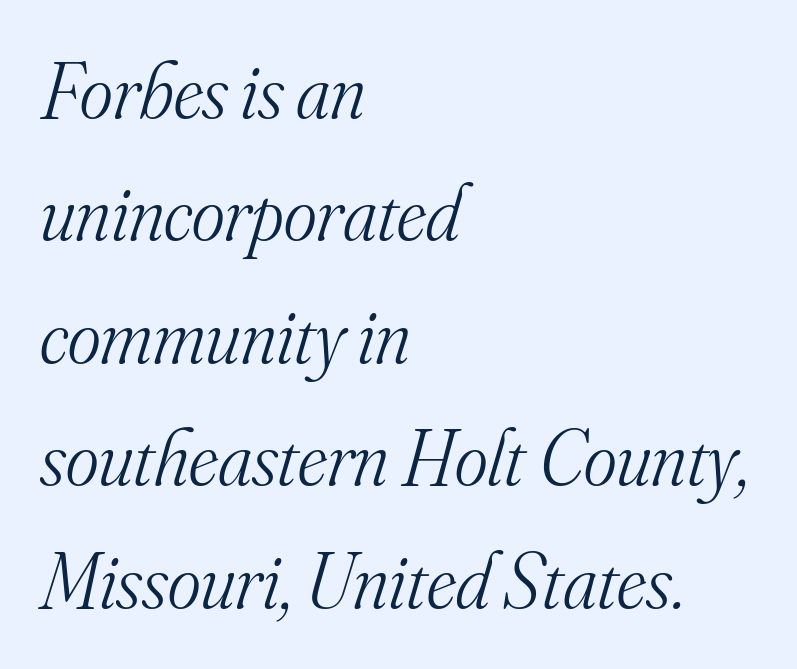
The image shows 79 px light serif type, italic (leaning right); set left-aligned, normal line spacing (1.55x), normal letter spacing, not underlined; medium stroke contrast and a small x-height.
